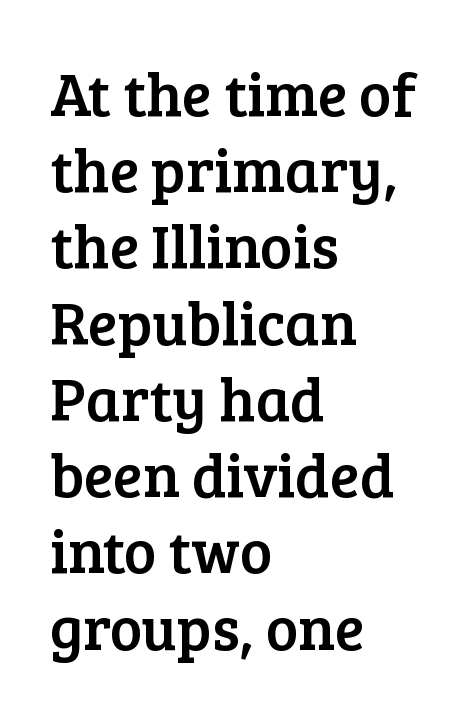
{"serif": "yes", "italic": "no", "width": "normal", "stroke_contrast": "low", "x_height": "medium", "monospaced": "no", "underline": "no", "align": "left", "line_spacing": "normal", "line_spacing_ratio": 1.25, "letter_spacing": "normal", "letter_spacing_em": 0.0, "glyph_px": 61}
